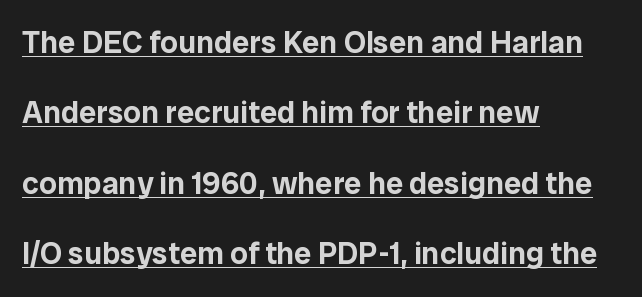
{"serif": "no", "italic": "no", "width": "normal", "stroke_contrast": "low", "x_height": "medium", "monospaced": "no", "underline": "yes", "align": "left", "line_spacing": "loose", "line_spacing_ratio": 2.27, "letter_spacing": "normal", "letter_spacing_em": 0.0, "glyph_px": 31}
